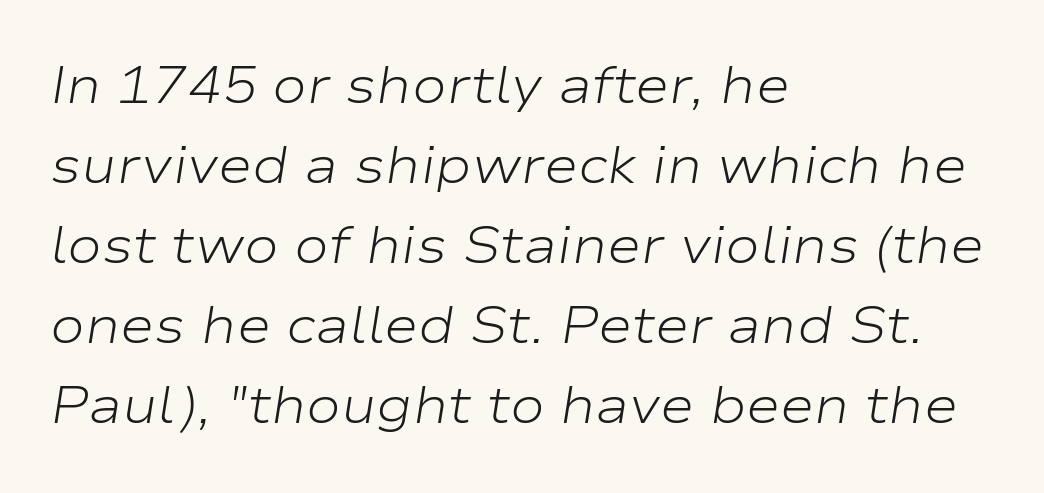
Emphasis-style slanted type is in use. The weight would be labelled regular, book, light, or lighter still. Nothing unusual about the tracking: characters are spaced as the font intends. Leading: standard.
